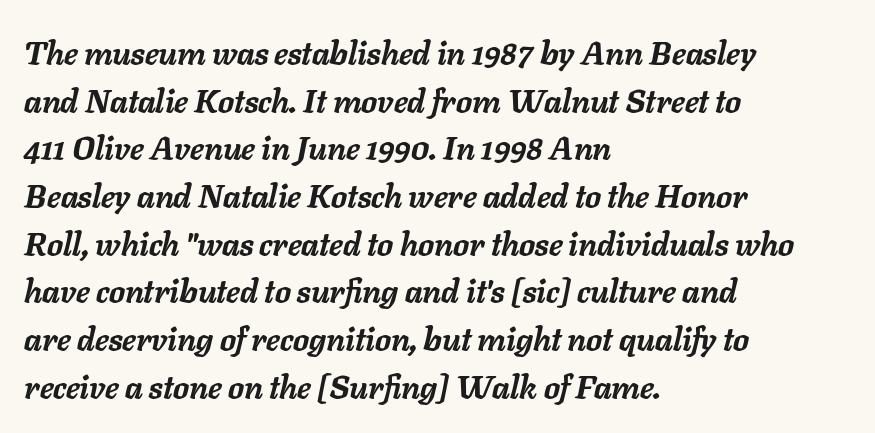
{"italic": "yes", "lean": "right", "slant_degrees": 11, "bold": "yes", "weight": "semibold", "width": "normal", "stroke_contrast": "low", "x_height": "medium", "monospaced": "no", "underline": "no", "align": "left", "line_spacing": "normal", "line_spacing_ratio": 1.49, "letter_spacing": "normal", "letter_spacing_em": 0.0, "glyph_px": 32}
